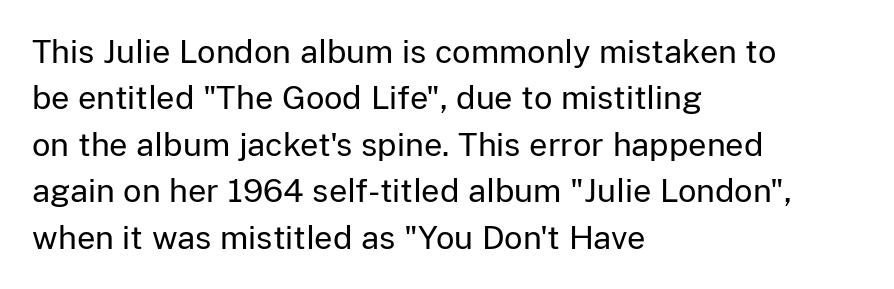
{"serif": "no", "italic": "no", "bold": "no", "weight": "regular", "width": "normal", "stroke_contrast": "low", "x_height": "medium", "monospaced": "no", "underline": "no", "align": "left", "line_spacing": "normal", "line_spacing_ratio": 1.45, "letter_spacing": "normal", "letter_spacing_em": 0.0, "glyph_px": 32}
